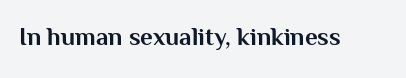
Q: Is the text bold? A: Yes.
Q: Is the text italic (slanted)? A: No, it is upright.
Q: Is the text underlined? A: No.
Q: Is the spacing between letters normal or unusually wide? A: Normal.
